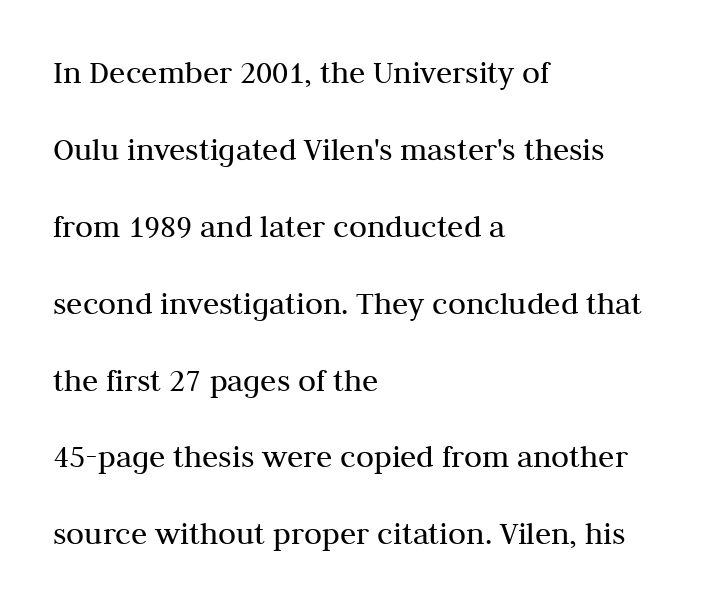
{"serif": "yes", "italic": "no", "bold": "no", "weight": "regular", "width": "normal", "stroke_contrast": "medium", "x_height": "medium", "monospaced": "no", "underline": "no", "align": "left", "line_spacing": "loose", "line_spacing_ratio": 2.33, "letter_spacing": "normal", "letter_spacing_em": 0.0, "glyph_px": 33}
